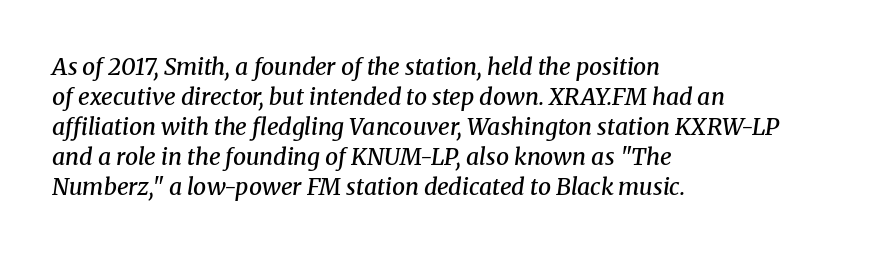
{"italic": "yes", "lean": "right", "slant_degrees": 8, "bold": "semi", "underline": "no", "align": "left", "line_spacing": "normal", "line_spacing_ratio": 1.3, "letter_spacing": "normal", "letter_spacing_em": 0.0, "glyph_px": 23}
